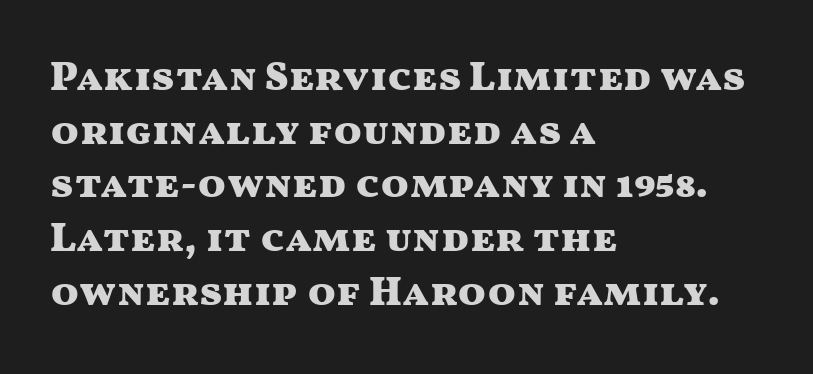
The image shows 41 px heavy, wide sans-serif type, upright; set left-aligned, normal line spacing (1.31x), normal letter spacing, not underlined; medium stroke contrast and a medium x-height.
